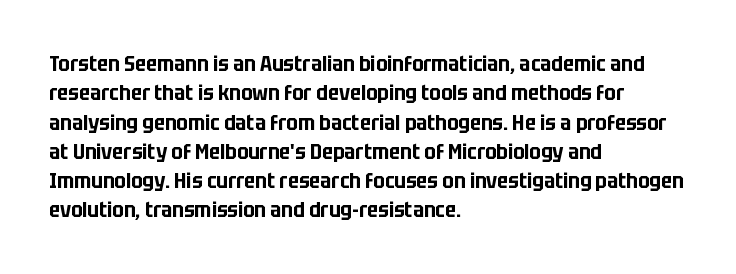
{"italic": "no", "underline": "no", "align": "left", "line_spacing": "normal", "line_spacing_ratio": 1.33, "letter_spacing": "normal", "letter_spacing_em": 0.0, "glyph_px": 22}
